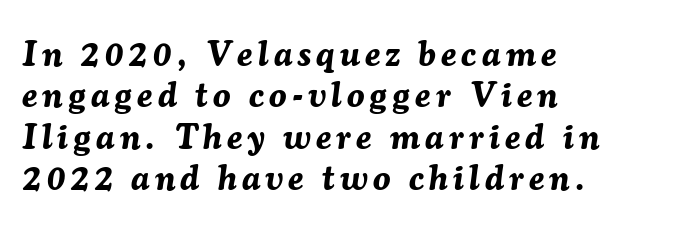
Q: Is the text bold? A: Yes.
Q: Is the text italic (slanted)? A: Yes, it leans right by about 7 degrees.
Q: Is the text underlined? A: No.
Q: How is the paragraph aligned? A: Left-aligned.
Q: Width (condensed, normal, or wide)? A: Normal.
Q: Stroke contrast? A: Medium.
Q: x-height? A: Medium.
Q: Monospaced? A: No.
